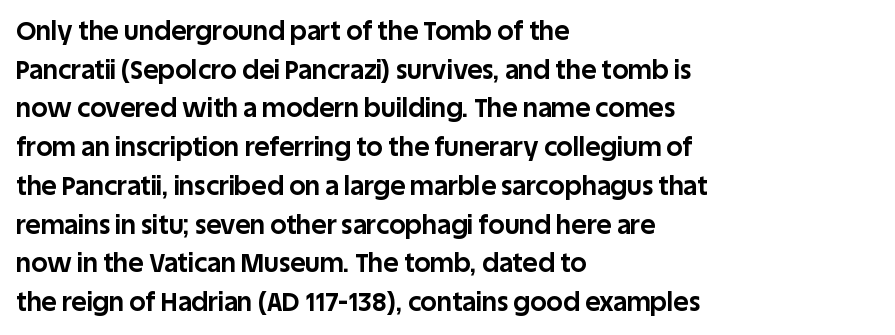
{"italic": "no", "bold": "yes", "underline": "no", "align": "left", "line_spacing": "normal", "line_spacing_ratio": 1.49, "letter_spacing": "normal", "letter_spacing_em": 0.0, "glyph_px": 26}
